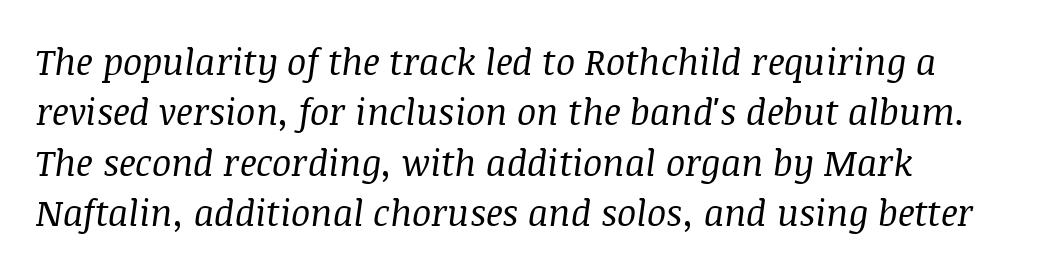
The rag falls on the right side of this text block. Interline gaps are of average width in this sample. The rendering applies a slant to the glyphs. Type style note: has serifs. The strip under each line holds only bare page.
